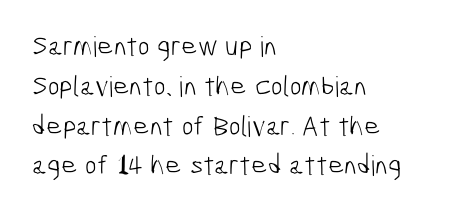
The image shows 28 px light, condensed sans-serif type; set left-aligned, normal line spacing (1.42x), normal letter spacing, not underlined; low stroke contrast and a medium x-height.
